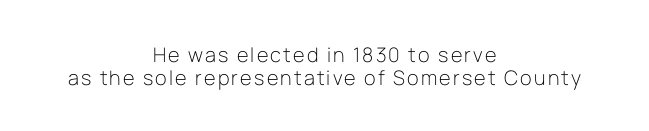
Q: Is the text bold? A: No.
Q: Is the text italic (slanted)? A: No, it is upright.
Q: Is the text underlined? A: No.
Q: How is the paragraph aligned? A: Centered.
Q: Is the spacing between lines tight, normal or loose? A: Tight.
